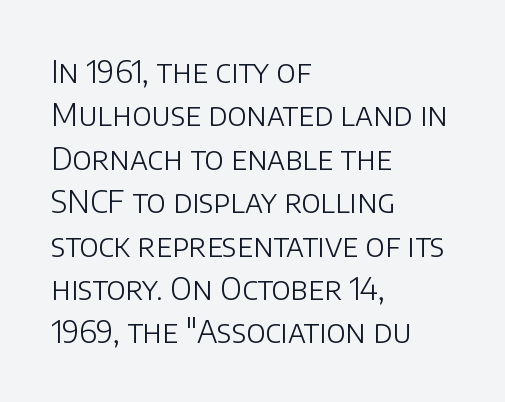
Q: Is the text bold? A: No.
Q: Is the text italic (slanted)? A: No, it is upright.
Q: Is the typeface a serif or a sans-serif typeface? A: Sans-serif.
Q: Is the text underlined? A: No.
Q: How is the paragraph aligned? A: Left-aligned.
Q: Is the spacing between letters normal or unusually wide? A: Normal.
Q: Is the spacing between lines tight, normal or loose? A: Normal.
Q: Width (condensed, normal, or wide)? A: Normal.
Q: Stroke contrast? A: Low.
Q: x-height? A: Large.
Q: Monospaced? A: No.
